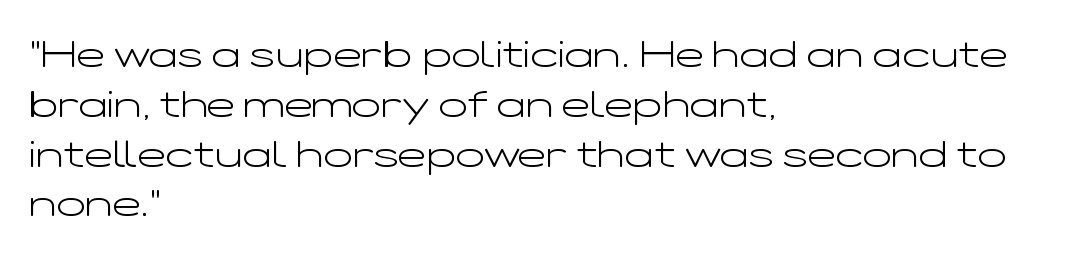
The image shows 38 px light, wide sans-serif type, upright; set left-aligned, normal line spacing (1.31x), normal letter spacing, not underlined; low stroke contrast and a medium x-height.
